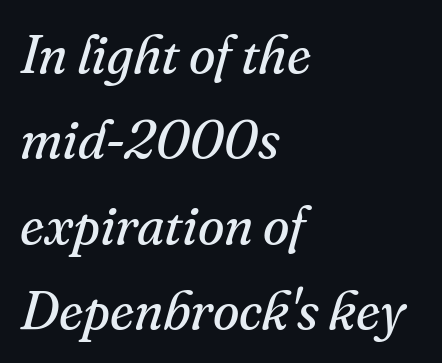
The image shows 54 px regular-weight serif type, italic (leaning right); set left-aligned, normal line spacing (1.58x), normal letter spacing, not underlined; medium stroke contrast and a small x-height.
